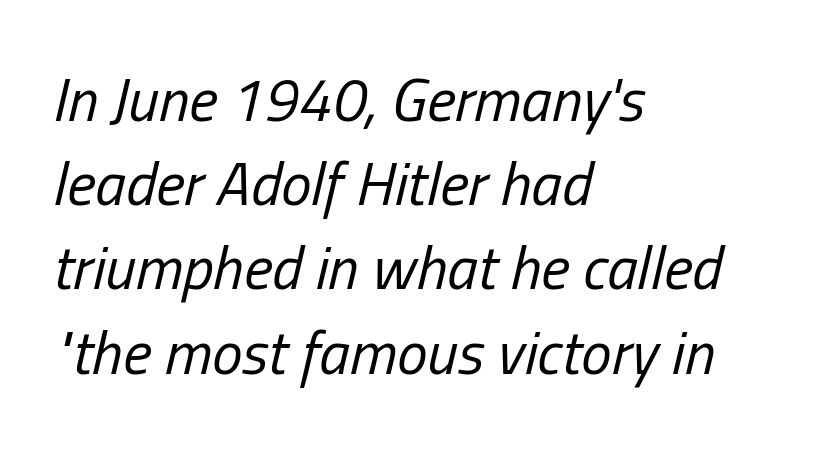
The image shows 61 px regular-weight, condensed type, italic (leaning right); set left-aligned, normal line spacing (1.38x), normal letter spacing, not underlined; low stroke contrast and a medium x-height.
